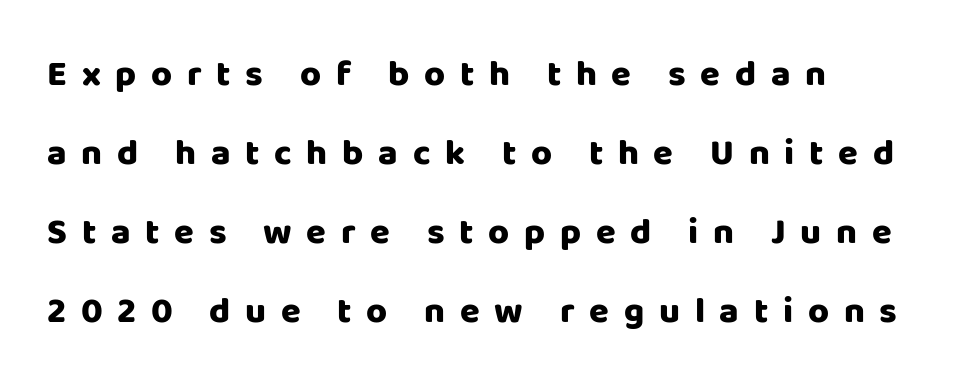
{"serif": "no", "italic": "no", "bold": "yes", "weight": "heavy", "width": "normal", "stroke_contrast": "low", "x_height": "large", "monospaced": "no", "underline": "no", "line_spacing": "loose", "line_spacing_ratio": 2.19, "letter_spacing": "wide", "letter_spacing_em": 0.41, "glyph_px": 36}
